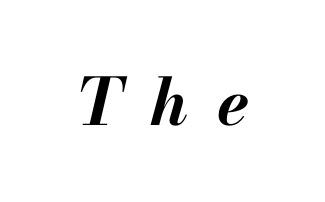
{"italic": "yes", "lean": "right", "slant_degrees": 13, "bold": "yes", "weight": "bold", "width": "normal", "stroke_contrast": "medium", "x_height": "small", "monospaced": "no", "underline": "no", "letter_spacing": "wide", "letter_spacing_em": 0.45, "glyph_px": 65}
